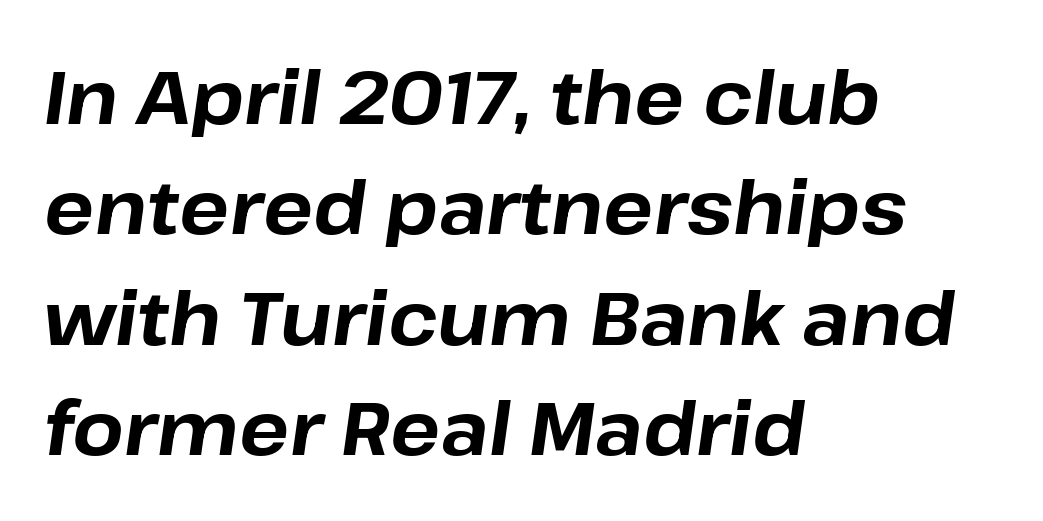
{"italic": "yes", "lean": "right", "slant_degrees": 8, "bold": "yes", "weight": "bold", "width": "normal", "stroke_contrast": "low", "x_height": "medium", "monospaced": "no", "underline": "no", "align": "left", "line_spacing": "normal", "line_spacing_ratio": 1.49, "letter_spacing": "normal", "letter_spacing_em": 0.0, "glyph_px": 74}
